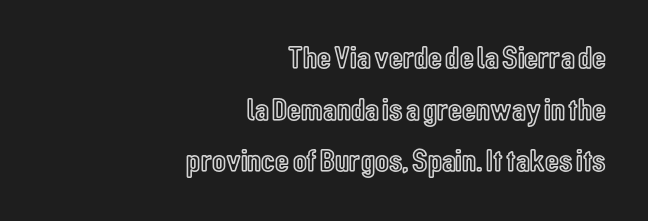
Q: Is the text italic (slanted)? A: No, it is upright.
Q: Is the text underlined? A: No.
Q: How is the paragraph aligned? A: Right-aligned.
Q: Is the spacing between letters normal or unusually wide? A: Normal.
Q: Is the spacing between lines tight, normal or loose? A: Normal.
Q: Width (condensed, normal, or wide)? A: Condensed.
Q: x-height? A: Medium.
Q: Monospaced? A: No.
